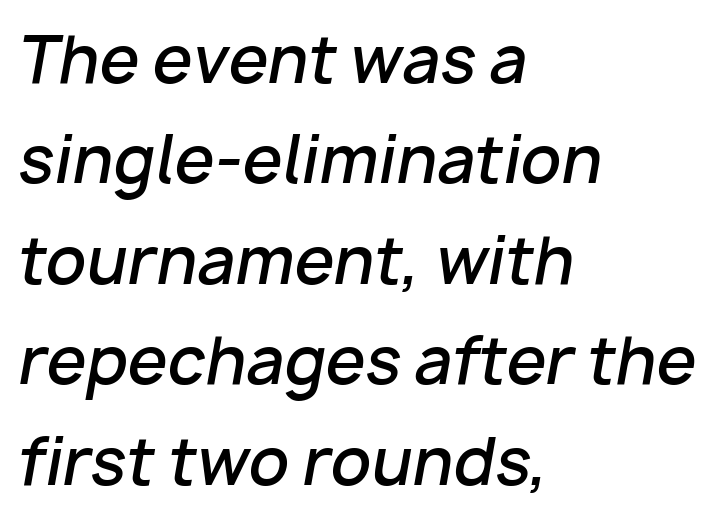
Q: Is the text bold? A: Semi-bold.
Q: Is the text italic (slanted)? A: Yes, it leans right by about 10 degrees.
Q: Is the text underlined? A: No.
Q: How is the paragraph aligned? A: Left-aligned.
Q: Is the spacing between letters normal or unusually wide? A: Normal.
Q: Is the spacing between lines tight, normal or loose? A: Normal.
Q: Width (condensed, normal, or wide)? A: Normal.
Q: Stroke contrast? A: Low.
Q: x-height? A: Medium.
Q: Monospaced? A: No.
